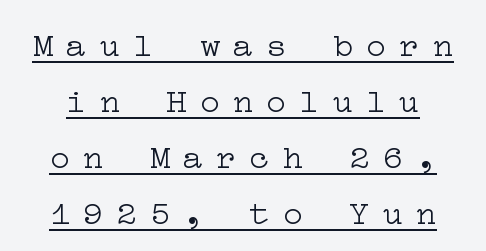
The letters carry serifs — small finishing strokes at the ends of their stems. In designer terms, the underline attribute is active on this setting. Does extra space separate the letters? Yes, quite a lot of it. When letters stand straight like this, we call the style roman or upright.
